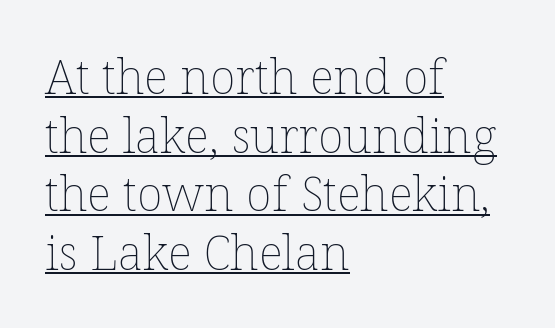
Q: Is the text bold? A: No.
Q: Is the text italic (slanted)? A: No, it is upright.
Q: Is the text underlined? A: Yes.
Q: How is the paragraph aligned? A: Left-aligned.
Q: Is the spacing between letters normal or unusually wide? A: Normal.
Q: Width (condensed, normal, or wide)? A: Normal.
Q: Stroke contrast? A: Low.
Q: x-height? A: Medium.
Q: Monospaced? A: No.
